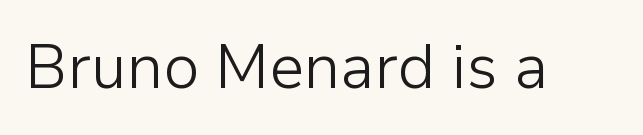
Look at the tracking — it's just the regular setting, nothing added. Proportional: the letters do not fall into vertical columns. Nothing heavy about these letters — not bold at all. The axis of the letterforms is exactly vertical.
